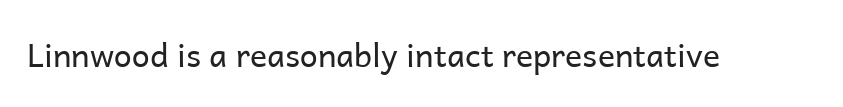
Q: Is the text bold? A: No.
Q: Is the text italic (slanted)? A: No, it is upright.
Q: Is the typeface a serif or a sans-serif typeface? A: Sans-serif.
Q: Is the text underlined? A: No.
Q: Is the spacing between letters normal or unusually wide? A: Normal.
Q: Width (condensed, normal, or wide)? A: Normal.
Q: Stroke contrast? A: Low.
Q: x-height? A: Medium.
Q: Monospaced? A: No.
